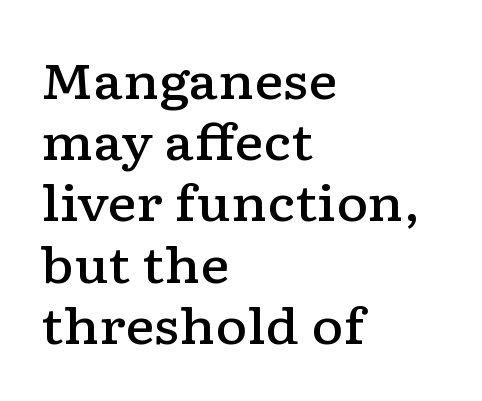
The image shows 49 px semibold, wide serif type, upright; set left-aligned, normal line spacing (1.25x), normal letter spacing, not underlined; low stroke contrast and a medium x-height.
